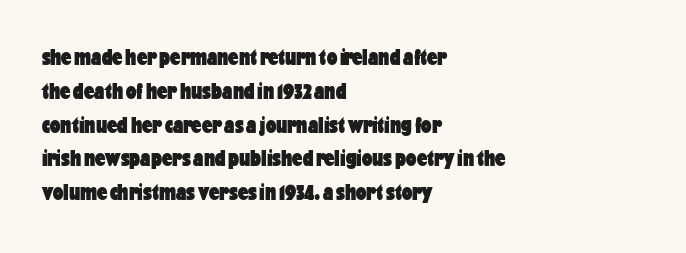
Q: Is the text bold? A: Yes.
Q: Is the text italic (slanted)? A: No, it is upright.
Q: Is the text underlined? A: No.
Q: How is the paragraph aligned? A: Left-aligned.
Q: Is the spacing between letters normal or unusually wide? A: Normal.
Q: Is the spacing between lines tight, normal or loose? A: Normal.
